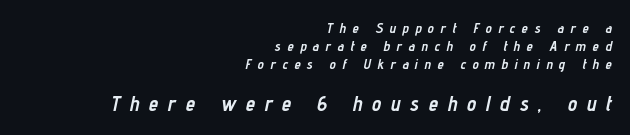
The glyphs are unaccompanied by any horizontal stroke below them. The rag falls on the left side of this text block. The rendering uses a bold face; every stroke is thick and dark. Size hierarchy here favors the trailing block over the leading one. The letters are spread apart with noticeably loose tracking.
